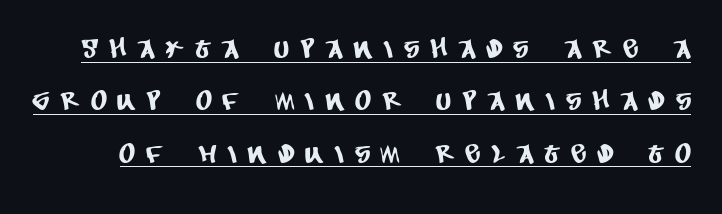
The image shows 27 px text type; set loose line spacing (1.94x), unusually wide letter spacing (+0.46 em), underlined.
